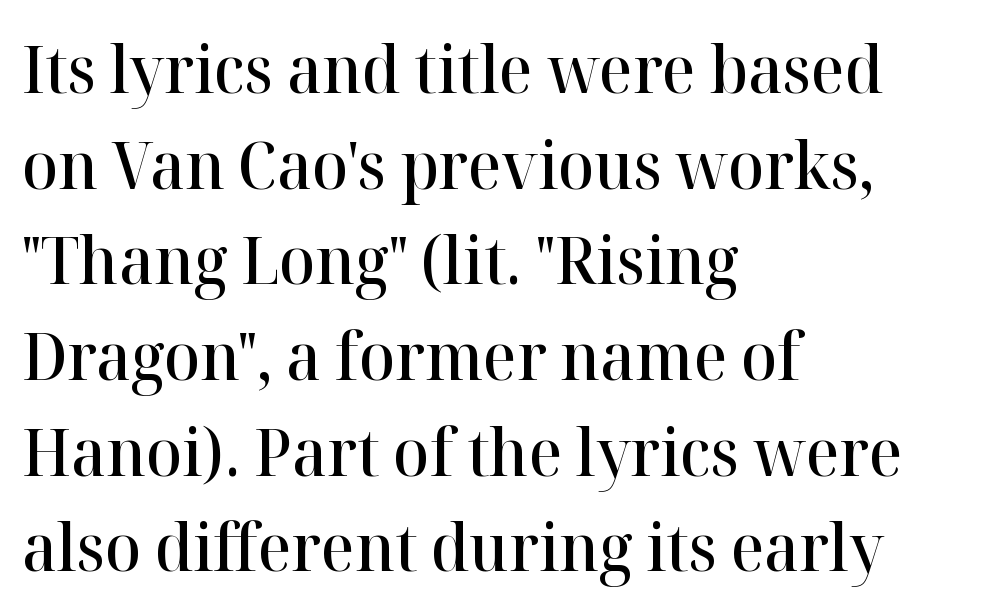
Every character sits straight up, as roman type does. Reading down the block, your eye returns to a fixed left position each line. These lines sit exactly where default settings would place them. In terms of letterspacing, this is plain default setting.
